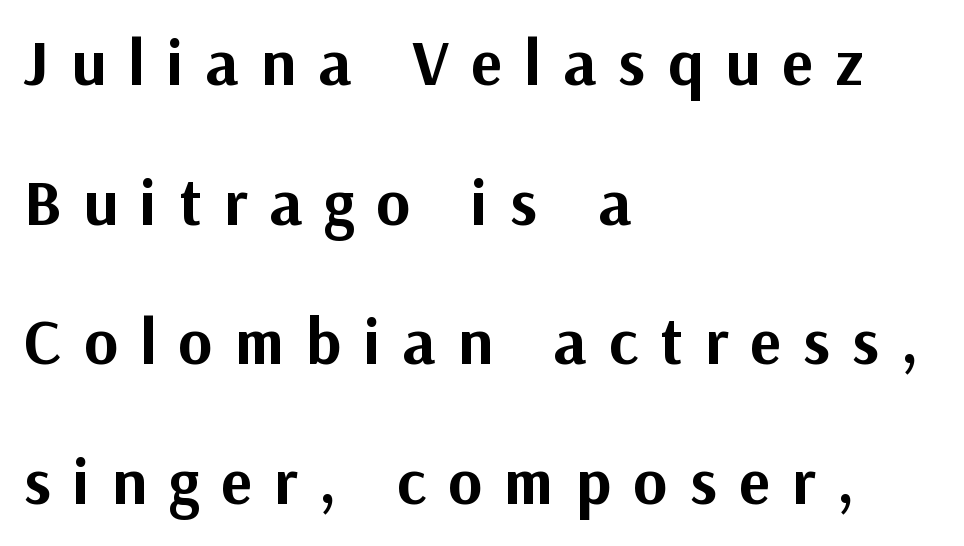
{"serif": "no", "italic": "no", "bold": "yes", "weight": "bold", "width": "normal", "stroke_contrast": "medium", "x_height": "medium", "monospaced": "no", "underline": "no", "align": "left", "line_spacing": "loose", "line_spacing_ratio": 2.15, "letter_spacing": "wide", "letter_spacing_em": 0.34, "glyph_px": 65}
